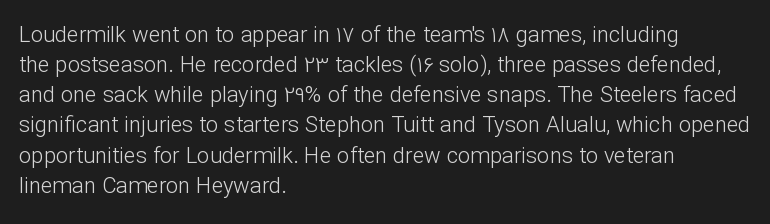
The image shows 22 px text type, upright; set left-aligned, normal line spacing (1.37x), normal letter spacing, not underlined.
